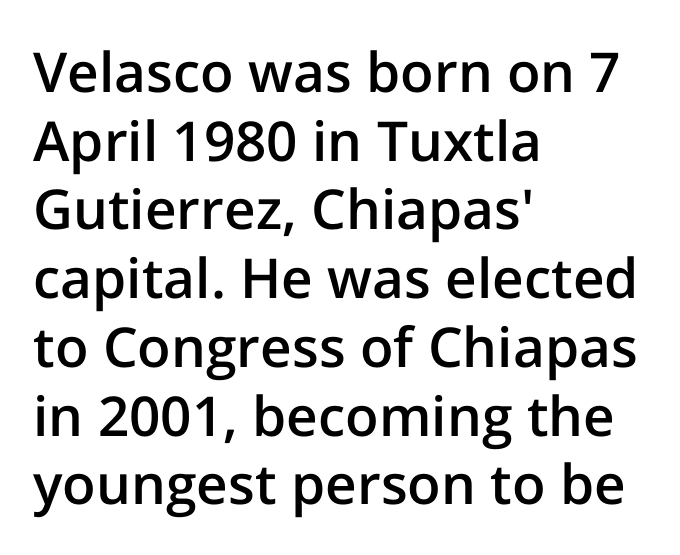
The image shows 55 px semibold sans-serif type, upright; set left-aligned, normal line spacing (1.25x), normal letter spacing, not underlined; low stroke contrast and a medium x-height.
